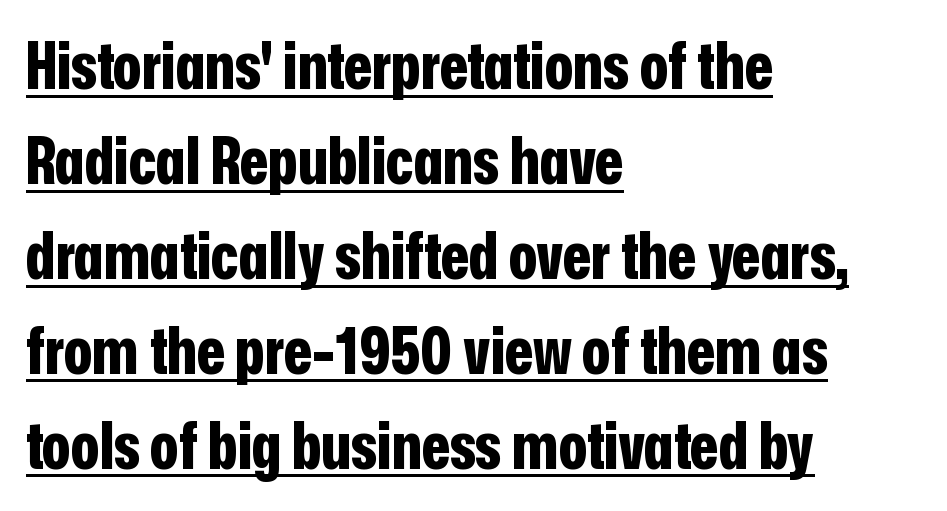
Q: Is the text bold? A: Yes.
Q: Is the text italic (slanted)? A: No, it is upright.
Q: Is the typeface a serif or a sans-serif typeface? A: Sans-serif.
Q: Is the text underlined? A: Yes.
Q: How is the paragraph aligned? A: Left-aligned.
Q: Is the spacing between letters normal or unusually wide? A: Normal.
Q: Is the spacing between lines tight, normal or loose? A: Normal.
Q: Width (condensed, normal, or wide)? A: Condensed.
Q: Stroke contrast? A: Low.
Q: x-height? A: Medium.
Q: Monospaced? A: No.
